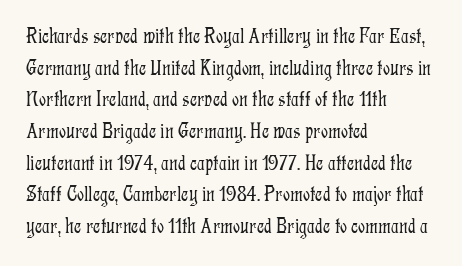
Ordinary non-slanted type is in use. Whoever set this chose a conventional vertical rhythm. Nothing unusual about the tracking: characters are spaced as the font intends. Every row of glyphs begins at an identical x-position on the left.
